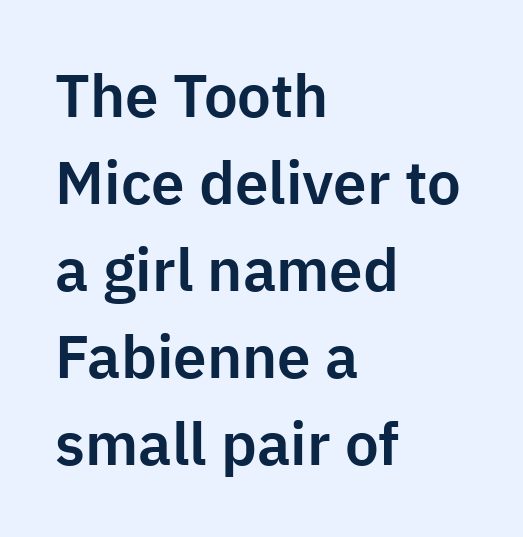
This sample is left-justified, so line endings fall wherever the words run out. Regular leading. Type without underlining. Letter spacing: default. Italic? Not at all — the glyphs are vertical. This rendering employs a face without finishing strokes, i.e., a sans-serif.
